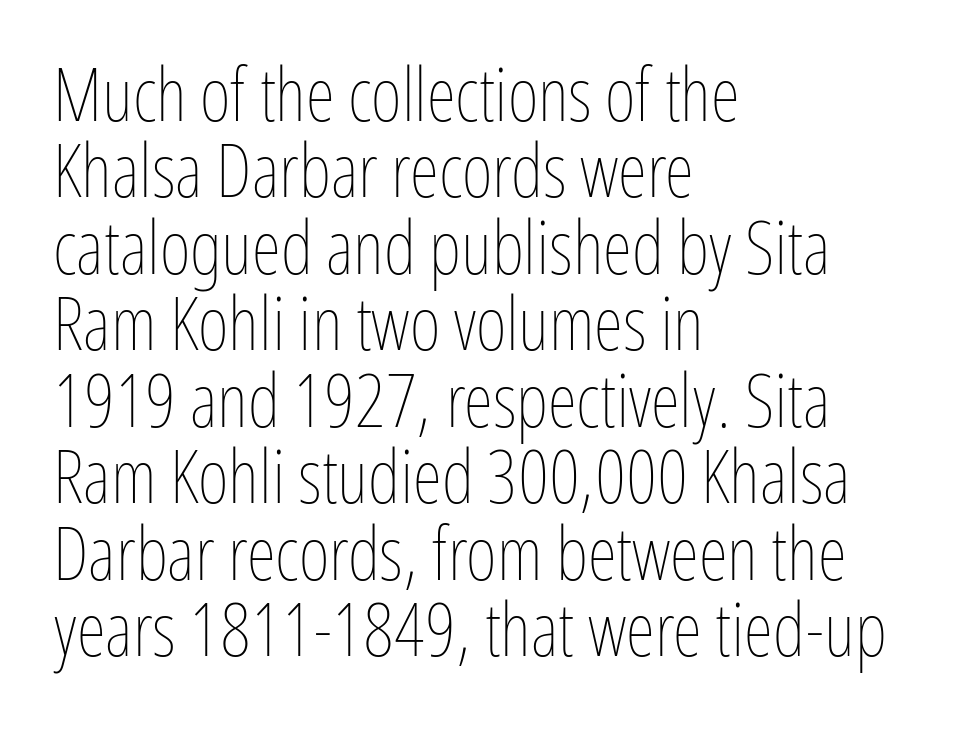
Q: Is the text bold? A: No.
Q: Is the text italic (slanted)? A: No, it is upright.
Q: Is the text underlined? A: No.
Q: How is the paragraph aligned? A: Left-aligned.
Q: Is the spacing between letters normal or unusually wide? A: Normal.
Q: Is the spacing between lines tight, normal or loose? A: Tight.
Q: Width (condensed, normal, or wide)? A: Condensed.
Q: Stroke contrast? A: Low.
Q: x-height? A: Medium.
Q: Monospaced? A: No.
